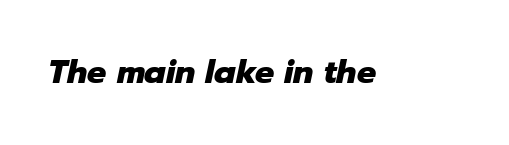
{"italic": "yes", "lean": "right", "slant_degrees": 12, "bold": "yes", "weight": "heavy", "width": "normal", "stroke_contrast": "low", "x_height": "medium", "monospaced": "no", "underline": "no", "letter_spacing": "normal", "letter_spacing_em": 0.0, "glyph_px": 32}
